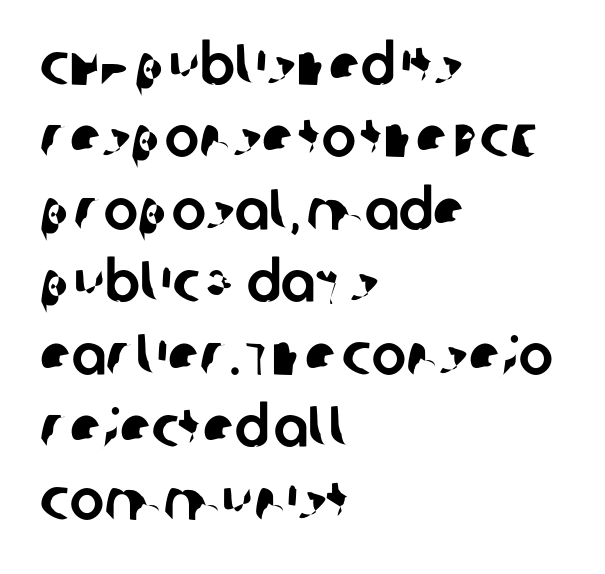
Q: Is the typeface a serif or a sans-serif typeface? A: Sans-serif.
Q: Is the text underlined? A: No.
Q: How is the paragraph aligned? A: Left-aligned.
Q: Is the spacing between letters normal or unusually wide? A: Normal.
Q: Is the spacing between lines tight, normal or loose? A: Normal.
Q: Width (condensed, normal, or wide)? A: Normal.
Q: Stroke contrast? A: Low.
Q: x-height? A: Large.
Q: Monospaced? A: No.
